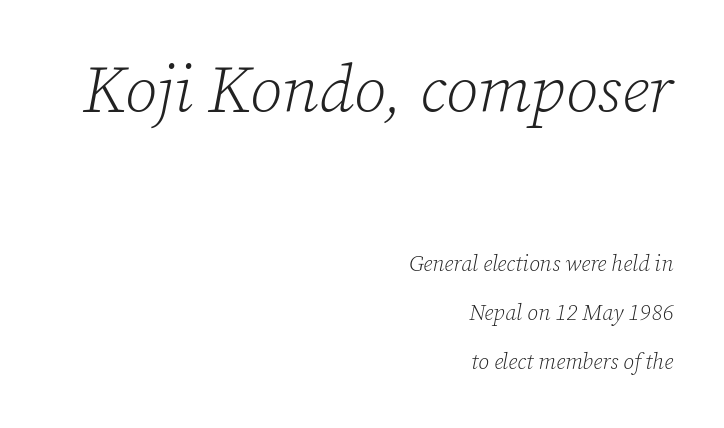
Q: Is the text bold? A: No.
Q: Is the text italic (slanted)? A: Yes, it leans right by about 12 degrees.
Q: Is the typeface a serif or a sans-serif typeface? A: Serif.
Q: Is the text underlined? A: No.
Q: How is the paragraph aligned? A: Right-aligned.
Q: Is the spacing between letters normal or unusually wide? A: Normal.
Q: Is the spacing between lines tight, normal or loose? A: Loose.
Q: Which block of text is set in a larger size, the first (top) or the second (bottom)? A: The first (top) one.
Q: Width (condensed, normal, or wide)? A: Normal.
Q: Stroke contrast? A: Low.
Q: x-height? A: Medium.
Q: Monospaced? A: No.
